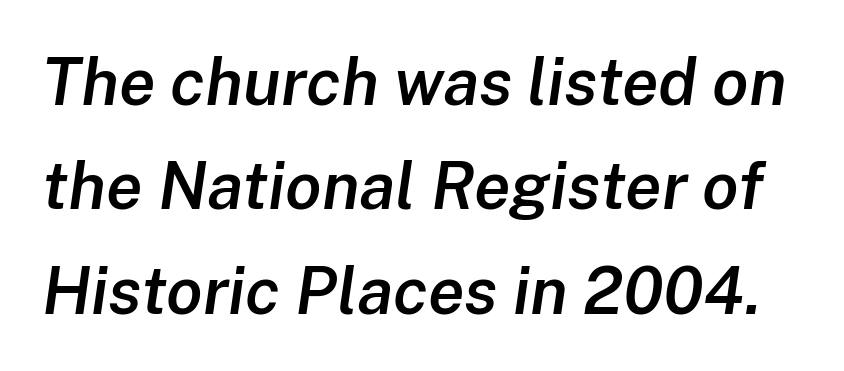
The passage shown is not underscored anywhere. Nothing unusual about the tracking: characters are spaced as the font intends. Its strokes are somewhat broadened, the hallmark of semibold type. Spacing verdict: proportional, widths tailored to each character. When letters slant like this, we call the style italic. The vertical gap from one line to the next is medium.
